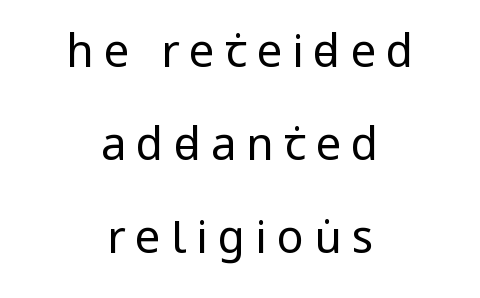
Short note: letters widely spaced. The rendering uses natural spacing where letterforms have individual widths. The letters stand straight up with perfectly vertical stems. Stems and bowls with no extra thickness — not bold. One glance says open: line gaps are wider than usual. One-word summary of the alignment: center.
